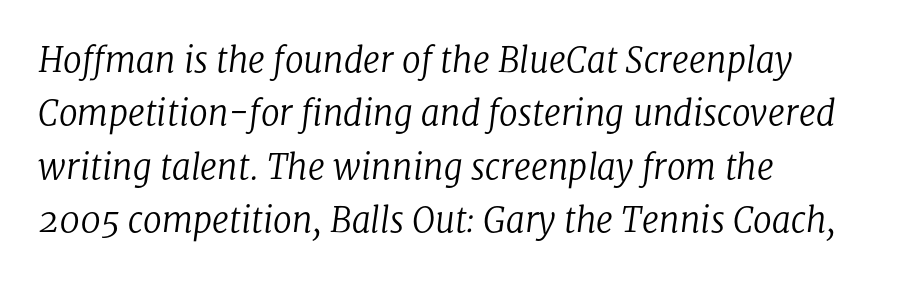
The space directly below the letters is spotless. Looking at the ascenders, they clearly lean. Here the designer chose a conventional face with non-uniform glyph widths. Short note: letters normally spaced.
